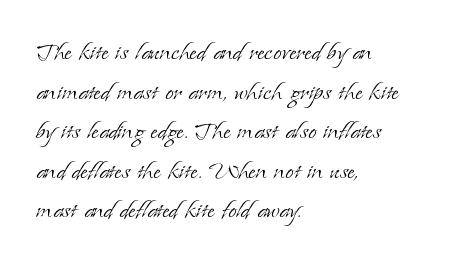
Q: Is the text bold? A: No.
Q: Is the text italic (slanted)? A: Yes.
Q: Is the typeface a serif or a sans-serif typeface? A: Serif.
Q: Is the text underlined? A: No.
Q: How is the paragraph aligned? A: Left-aligned.
Q: Is the spacing between letters normal or unusually wide? A: Normal.
Q: Is the spacing between lines tight, normal or loose? A: Normal.
Q: Width (condensed, normal, or wide)? A: Normal.
Q: Stroke contrast? A: Low.
Q: x-height? A: Small.
Q: Monospaced? A: No.
